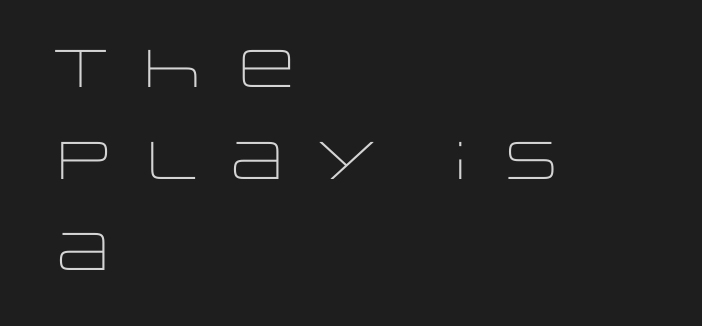
Q: Is the text bold? A: No.
Q: Is the text italic (slanted)? A: No, it is upright.
Q: Is the typeface a serif or a sans-serif typeface? A: Sans-serif.
Q: Is the text underlined? A: No.
Q: How is the paragraph aligned? A: Left-aligned.
Q: Is the spacing between letters normal or unusually wide? A: Unusually wide.
Q: Width (condensed, normal, or wide)? A: Wide.
Q: Stroke contrast? A: Low.
Q: x-height? A: Large.
Q: Monospaced? A: No.
